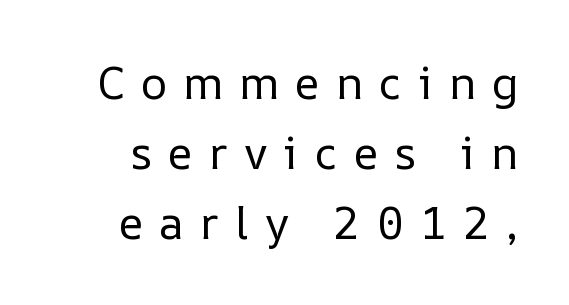
A typesetter would call this proportional, since set widths differ per character. Quick note: interline space is typical. A roman cut, with each character standing at attention. The passage shown is not underscored anywhere. Stroke thickness stays within the range of a standard reading face or lighter. Letter spacing: wide.
